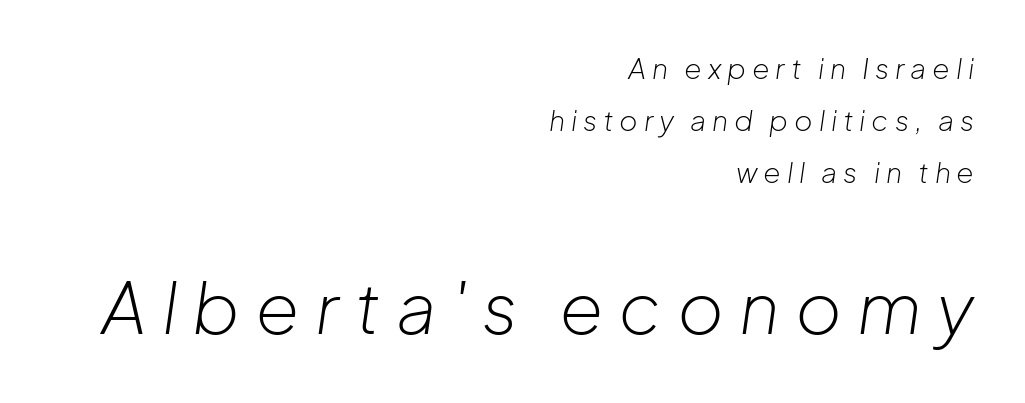
{"italic": "yes", "lean": "right", "slant_degrees": 8, "bold": "no", "weight": "light", "width": "normal", "stroke_contrast": "low", "x_height": "medium", "monospaced": "no", "underline": "no", "align": "right", "line_spacing_ratio": 1.86, "letter_spacing": "wide", "letter_spacing_em": 0.21, "larger_block": "second", "size_ratio": 2.54, "glyph_px": 71}
